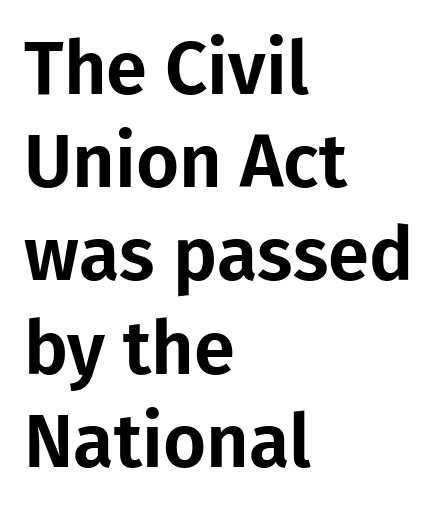
{"serif": "no", "italic": "no", "width": "normal", "stroke_contrast": "low", "x_height": "medium", "monospaced": "no", "underline": "no", "align": "left", "line_spacing": "normal", "line_spacing_ratio": 1.26, "letter_spacing": "normal", "letter_spacing_em": 0.0, "glyph_px": 74}
